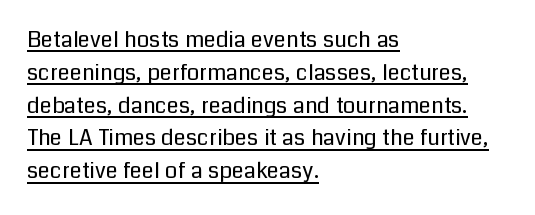
{"italic": "no", "bold": "no", "underline": "yes", "align": "left", "line_spacing": "normal", "line_spacing_ratio": 1.49, "letter_spacing": "normal", "letter_spacing_em": 0.0, "glyph_px": 22}
